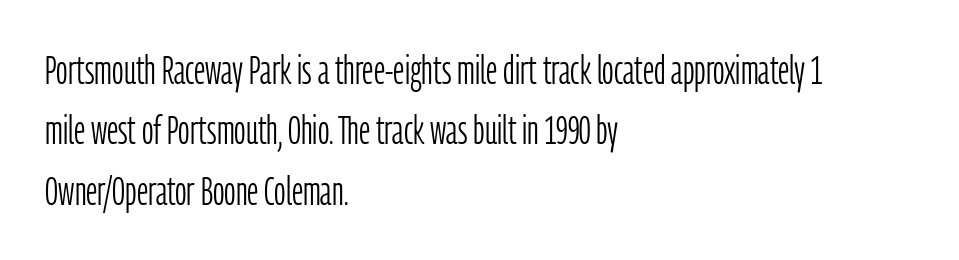
Q: Is the text bold? A: No.
Q: Is the text italic (slanted)? A: No, it is upright.
Q: Is the typeface a serif or a sans-serif typeface? A: Sans-serif.
Q: Is the text underlined? A: No.
Q: How is the paragraph aligned? A: Left-aligned.
Q: Is the spacing between letters normal or unusually wide? A: Normal.
Q: Is the spacing between lines tight, normal or loose? A: Normal.
Q: Width (condensed, normal, or wide)? A: Condensed.
Q: Stroke contrast? A: Low.
Q: x-height? A: Medium.
Q: Monospaced? A: No.
